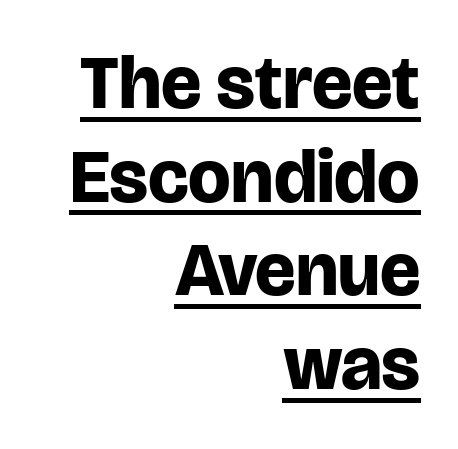
Q: Is the text bold? A: Yes.
Q: Is the text italic (slanted)? A: No, it is upright.
Q: Is the typeface a serif or a sans-serif typeface? A: Sans-serif.
Q: Is the text underlined? A: Yes.
Q: How is the paragraph aligned? A: Right-aligned.
Q: Is the spacing between letters normal or unusually wide? A: Normal.
Q: Is the spacing between lines tight, normal or loose? A: Normal.
Q: Width (condensed, normal, or wide)? A: Normal.
Q: Stroke contrast? A: Low.
Q: x-height? A: Large.
Q: Monospaced? A: No.
